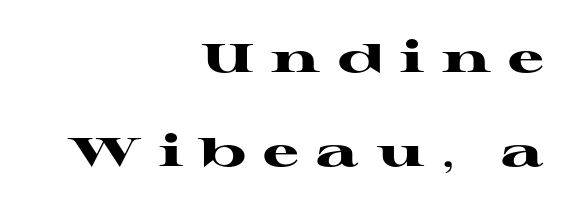
Q: Is the text bold? A: Yes.
Q: Is the text italic (slanted)? A: No, it is upright.
Q: Is the typeface a serif or a sans-serif typeface? A: Serif.
Q: Is the text underlined? A: No.
Q: How is the paragraph aligned? A: Right-aligned.
Q: Is the spacing between letters normal or unusually wide? A: Unusually wide.
Q: Is the spacing between lines tight, normal or loose? A: Loose.
Q: Width (condensed, normal, or wide)? A: Wide.
Q: Stroke contrast? A: High.
Q: x-height? A: Medium.
Q: Monospaced? A: No.
